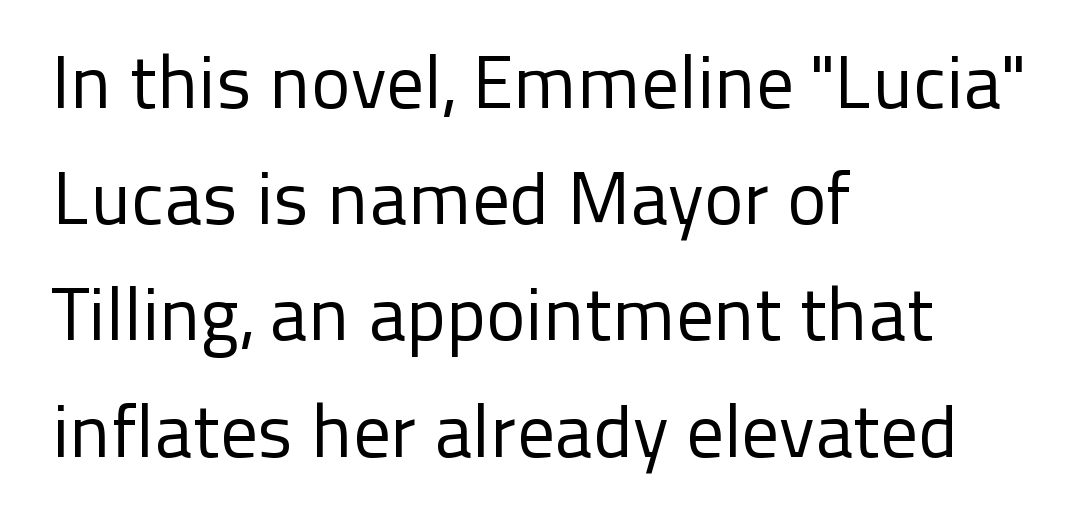
Q: Is the text bold? A: No.
Q: Is the text italic (slanted)? A: No, it is upright.
Q: Is the typeface a serif or a sans-serif typeface? A: Sans-serif.
Q: Is the text underlined? A: No.
Q: How is the paragraph aligned? A: Left-aligned.
Q: Is the spacing between letters normal or unusually wide? A: Normal.
Q: Is the spacing between lines tight, normal or loose? A: Normal.
Q: Width (condensed, normal, or wide)? A: Normal.
Q: Stroke contrast? A: Low.
Q: x-height? A: Medium.
Q: Monospaced? A: No.
